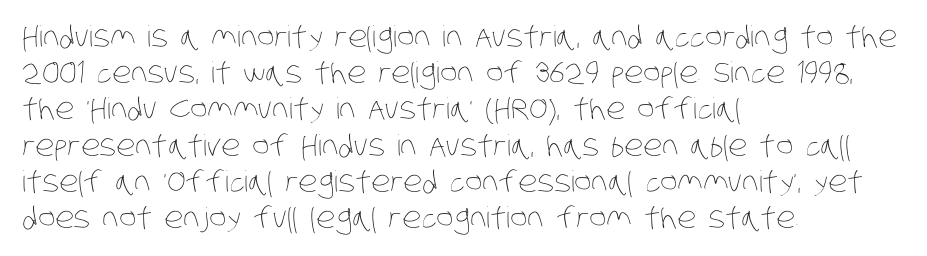
The image shows 29 px thin, condensed type; set left-aligned, normal line spacing (1.25x), normal letter spacing, not underlined; low stroke contrast and a large x-height.
